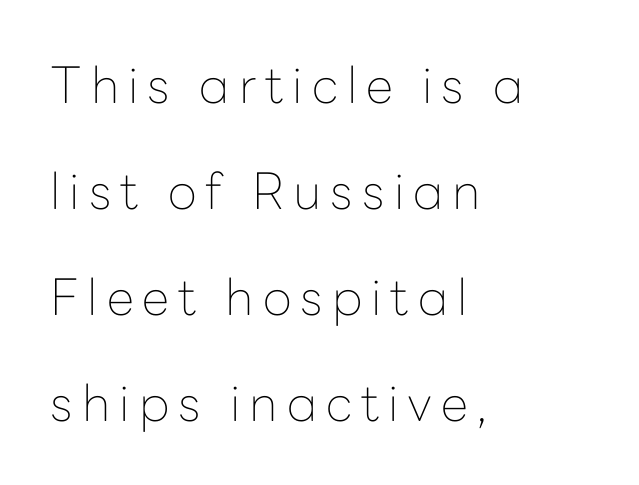
Look at the bottom of the vertical strokes: they stop flat, with no serifs. Horizontally, the lines are justified to the leading edge only. The space between consecutive lines is lavish. Vertical stems look standard width or narrower in stroke. Every character sits straight up, as roman type does. A clean baseline with only descenders dipping below it.
